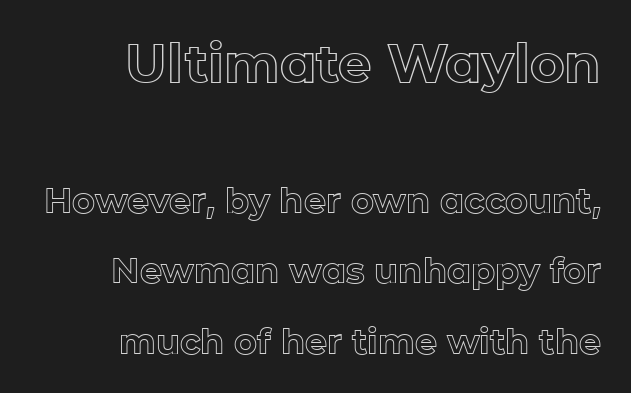
The image shows 53 px text type, upright; set right-aligned, loose line spacing (2.01x), normal letter spacing, not underlined; the first (top) block is 1.51x larger; a medium x-height.
